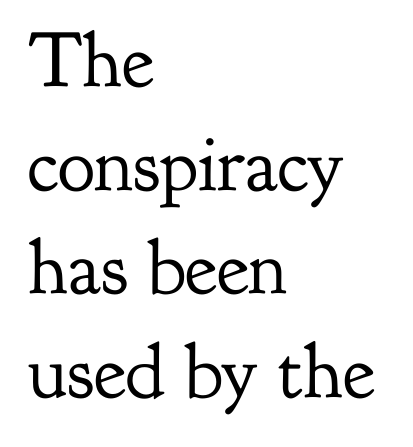
Varying glyph widths throughout — classic text-font behaviour. No italicization has been applied; the sample stays upright. The gap between lines stays unmarked. Baseline-to-baseline distance is the conventional proportion of letter height. Nothing unusual about the tracking: characters are spaced as the font intends.
